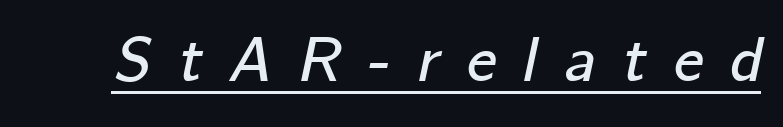
{"italic": "yes", "lean": "right", "slant_degrees": 12, "width": "normal", "stroke_contrast": "low", "x_height": "medium", "monospaced": "no", "underline": "yes", "letter_spacing": "wide", "letter_spacing_em": 0.43, "glyph_px": 63}
